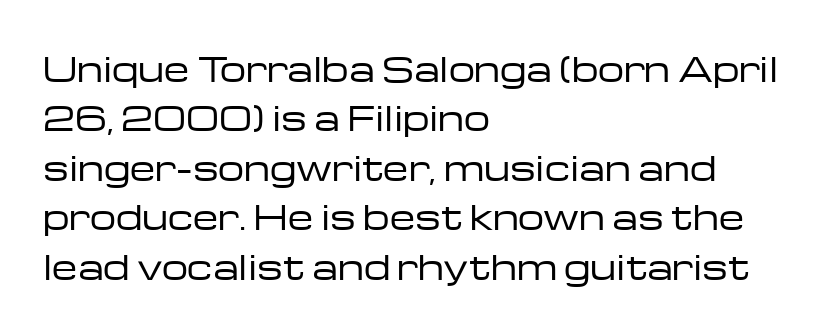
The image shows 33 px regular-weight, wide sans-serif type, upright; set left-aligned, normal line spacing (1.5x), normal letter spacing, not underlined; low stroke contrast and a medium x-height.
